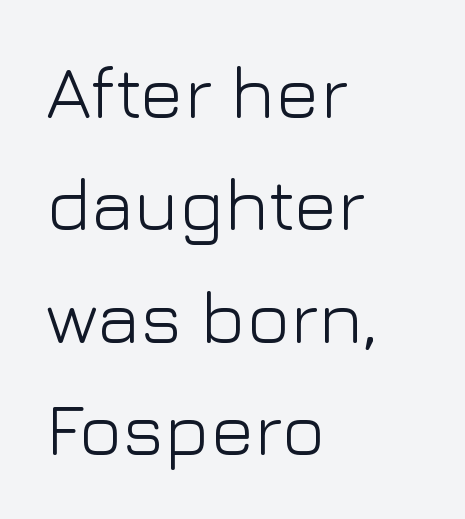
Q: Is the text bold? A: No.
Q: Is the text italic (slanted)? A: No, it is upright.
Q: Is the typeface a serif or a sans-serif typeface? A: Sans-serif.
Q: Is the text underlined? A: No.
Q: How is the paragraph aligned? A: Left-aligned.
Q: Is the spacing between letters normal or unusually wide? A: Normal.
Q: Is the spacing between lines tight, normal or loose? A: Normal.
Q: Width (condensed, normal, or wide)? A: Normal.
Q: Stroke contrast? A: Low.
Q: x-height? A: Medium.
Q: Monospaced? A: No.
